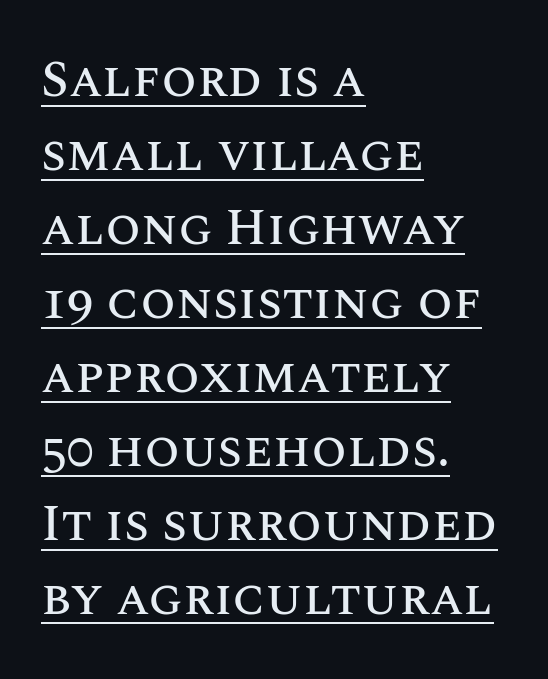
Q: Is the text italic (slanted)? A: No, it is upright.
Q: Is the text underlined? A: Yes.
Q: How is the paragraph aligned? A: Left-aligned.
Q: Is the spacing between letters normal or unusually wide? A: Normal.
Q: Is the spacing between lines tight, normal or loose? A: Normal.
Q: Width (condensed, normal, or wide)? A: Normal.
Q: Stroke contrast? A: Medium.
Q: x-height? A: Large.
Q: Monospaced? A: No.
